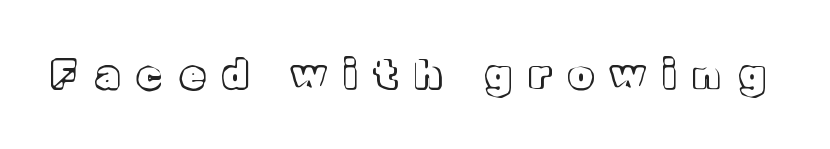
Plain, unruled lines of type. Look at the tracking — it's clearly loosened, letters drifting apart. Notice how the stems are strictly vertical — no italics here. A typesetter would call this proportional, since set widths differ per character.
